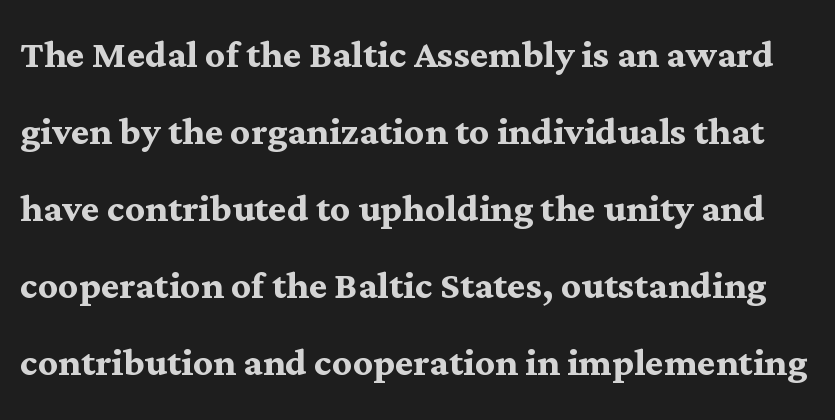
Q: Is the text bold? A: Yes.
Q: Is the text italic (slanted)? A: No, it is upright.
Q: Is the typeface a serif or a sans-serif typeface? A: Serif.
Q: Is the text underlined? A: No.
Q: Is the spacing between letters normal or unusually wide? A: Normal.
Q: Is the spacing between lines tight, normal or loose? A: Normal.
Q: Width (condensed, normal, or wide)? A: Normal.
Q: Stroke contrast? A: Medium.
Q: x-height? A: Medium.
Q: Monospaced? A: No.
